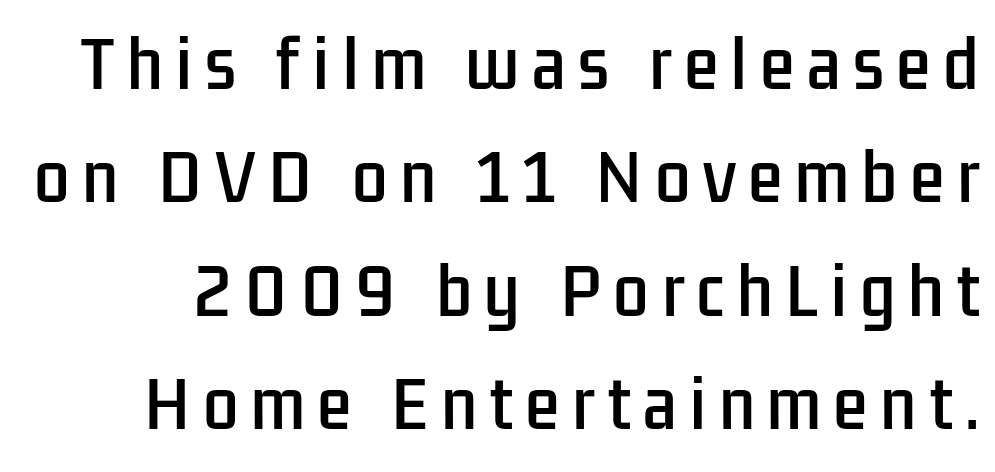
The image shows 63 px condensed sans-serif type, upright; set line spacing 1.8x, unusually wide letter spacing (+0.2 em), not underlined; low stroke contrast and a medium x-height.
